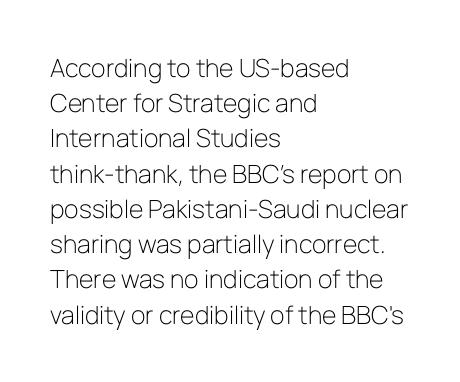
Q: Is the text bold? A: No.
Q: Is the text italic (slanted)? A: No, it is upright.
Q: Is the text underlined? A: No.
Q: How is the paragraph aligned? A: Left-aligned.
Q: Is the spacing between letters normal or unusually wide? A: Normal.
Q: Is the spacing between lines tight, normal or loose? A: Normal.
